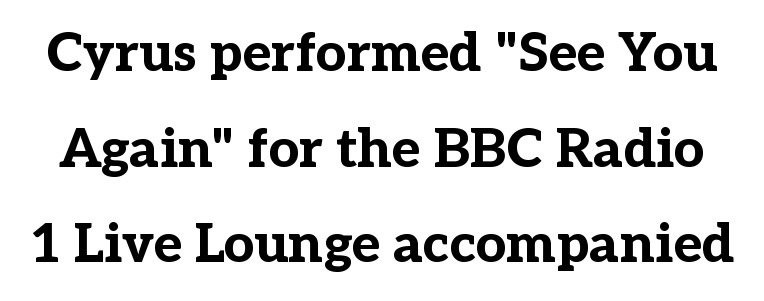
The image shows 54 px bold serif type, upright; set line spacing 1.77x, normal letter spacing, not underlined; low stroke contrast and a medium x-height.
